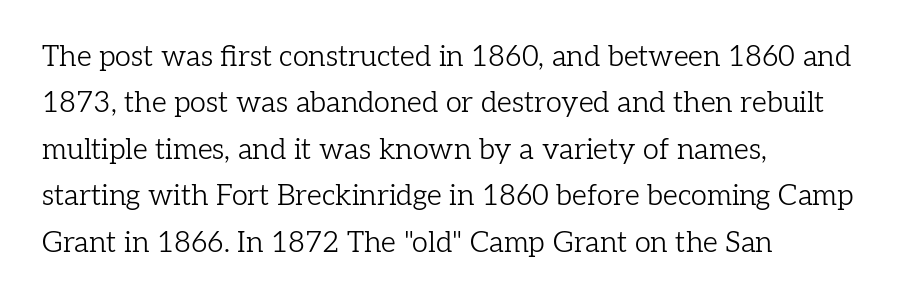
{"serif": "yes", "italic": "no", "bold": "no", "weight": "light", "width": "normal", "stroke_contrast": "low", "x_height": "medium", "monospaced": "no", "underline": "no", "align": "left", "line_spacing": "normal", "line_spacing_ratio": 1.6, "letter_spacing": "normal", "letter_spacing_em": 0.0, "glyph_px": 29}
